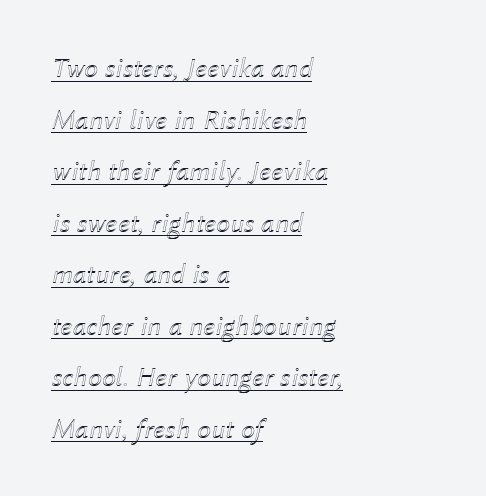
Q: Is the text italic (slanted)? A: Yes, it leans right by about 12 degrees.
Q: Is the text underlined? A: Yes.
Q: How is the paragraph aligned? A: Left-aligned.
Q: Is the spacing between letters normal or unusually wide? A: Normal.
Q: Width (condensed, normal, or wide)? A: Normal.
Q: x-height? A: Medium.
Q: Monospaced? A: No.
